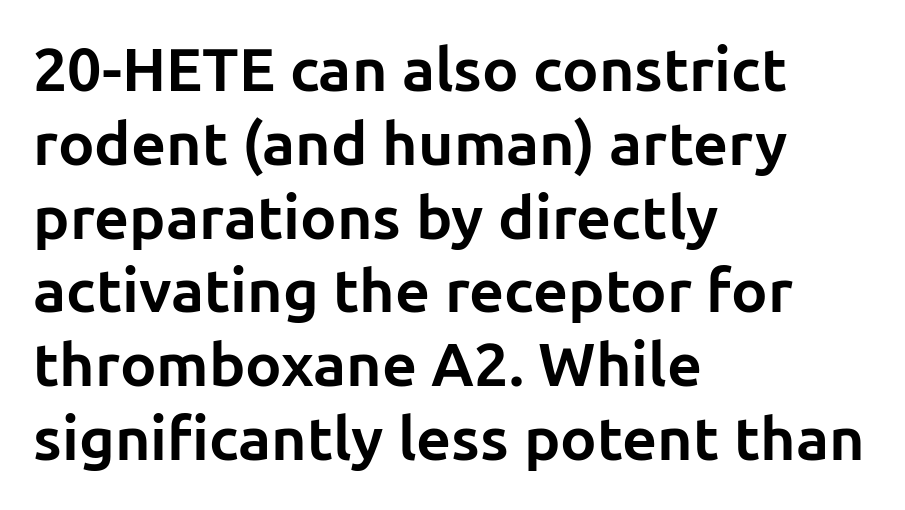
The image shows 61 px bold sans-serif type, upright; set left-aligned, line spacing 1.21x, normal letter spacing, not underlined; low stroke contrast and a medium x-height.
